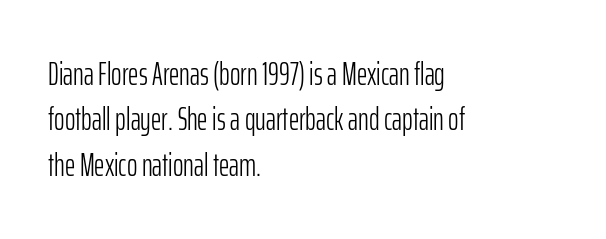
These lines sit exactly where default settings would place them. The passage shown is not underscored anywhere. Words appear dense and cohesive because spacing is normal. Heaviness? Minimal to ordinary, like unemphasized prose. Unlike italic type, these characters show no tilt at all.
